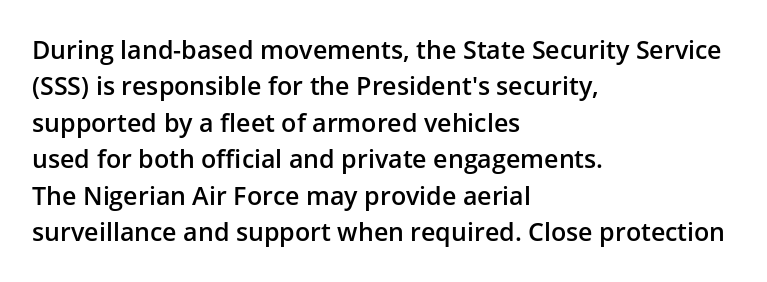
{"italic": "no", "bold": "semi", "underline": "no", "align": "left", "line_spacing": "normal", "line_spacing_ratio": 1.46, "letter_spacing": "normal", "letter_spacing_em": 0.0, "glyph_px": 25}
